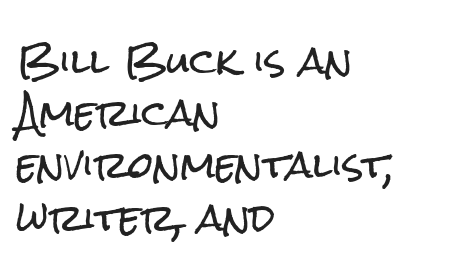
You could not count columns in this text — the font is proportionally spaced. Look at the tracking — it's just the regular setting, nothing added. The text was rendered using a sans face with plain stroke endings. Plain, unruled lines of type. Posture: upright roman. Does the copy run flush right? No — it runs flush left.
